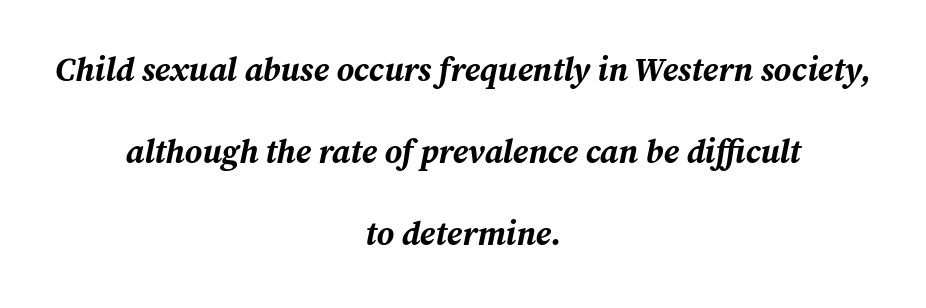
{"italic": "yes", "lean": "right", "slant_degrees": 12, "bold": "yes", "weight": "bold", "width": "normal", "stroke_contrast": "medium", "x_height": "medium", "monospaced": "no", "underline": "no", "align": "center", "line_spacing": "loose", "line_spacing_ratio": 2.49, "letter_spacing": "normal", "letter_spacing_em": 0.0, "glyph_px": 33}
